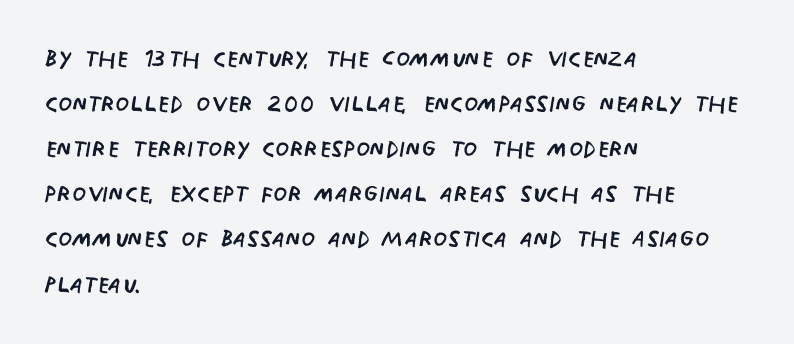
Q: Is the text bold? A: No.
Q: Is the typeface a serif or a sans-serif typeface? A: Sans-serif.
Q: Is the text underlined? A: No.
Q: How is the paragraph aligned? A: Left-aligned.
Q: Is the spacing between letters normal or unusually wide? A: Normal.
Q: Is the spacing between lines tight, normal or loose? A: Normal.
Q: Width (condensed, normal, or wide)? A: Condensed.
Q: Stroke contrast? A: Low.
Q: x-height? A: Large.
Q: Monospaced? A: No.
